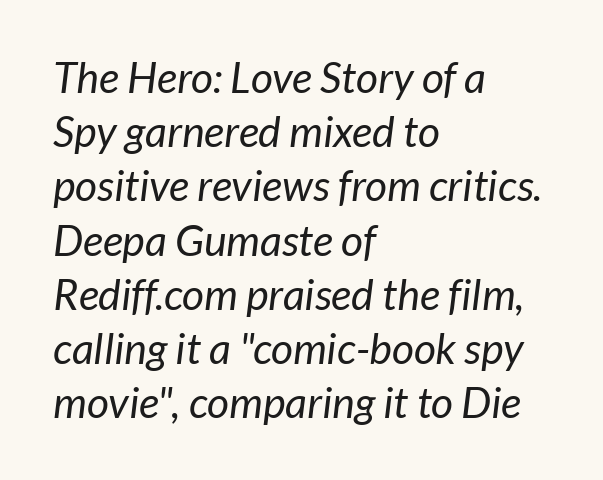
Q: Is the text bold? A: No.
Q: Is the typeface a serif or a sans-serif typeface? A: Sans-serif.
Q: Is the text underlined? A: No.
Q: How is the paragraph aligned? A: Left-aligned.
Q: Is the spacing between letters normal or unusually wide? A: Normal.
Q: Is the spacing between lines tight, normal or loose? A: Normal.
Q: Width (condensed, normal, or wide)? A: Normal.
Q: Stroke contrast? A: Low.
Q: x-height? A: Medium.
Q: Monospaced? A: No.
